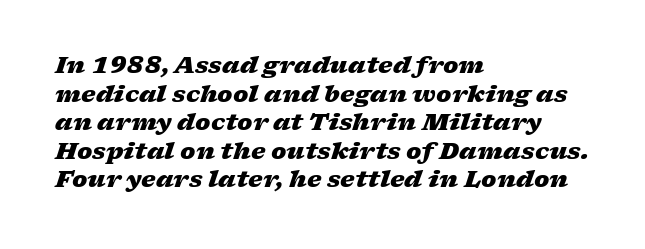
{"italic": "yes", "lean": "right", "slant_degrees": 17, "bold": "yes", "underline": "no", "align": "left", "line_spacing_ratio": 1.24, "letter_spacing": "normal", "letter_spacing_em": 0.0, "glyph_px": 23}
